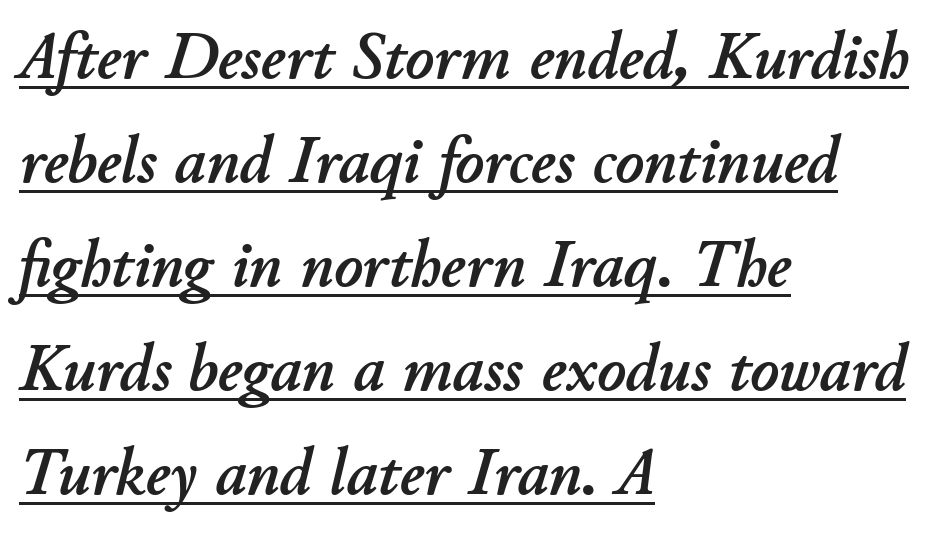
Q: Is the text italic (slanted)? A: Yes, it leans right by about 11 degrees.
Q: Is the text underlined? A: Yes.
Q: How is the paragraph aligned? A: Left-aligned.
Q: Is the spacing between letters normal or unusually wide? A: Normal.
Q: Is the spacing between lines tight, normal or loose? A: Normal.
Q: Width (condensed, normal, or wide)? A: Normal.
Q: Stroke contrast? A: Low.
Q: x-height? A: Small.
Q: Monospaced? A: No.
